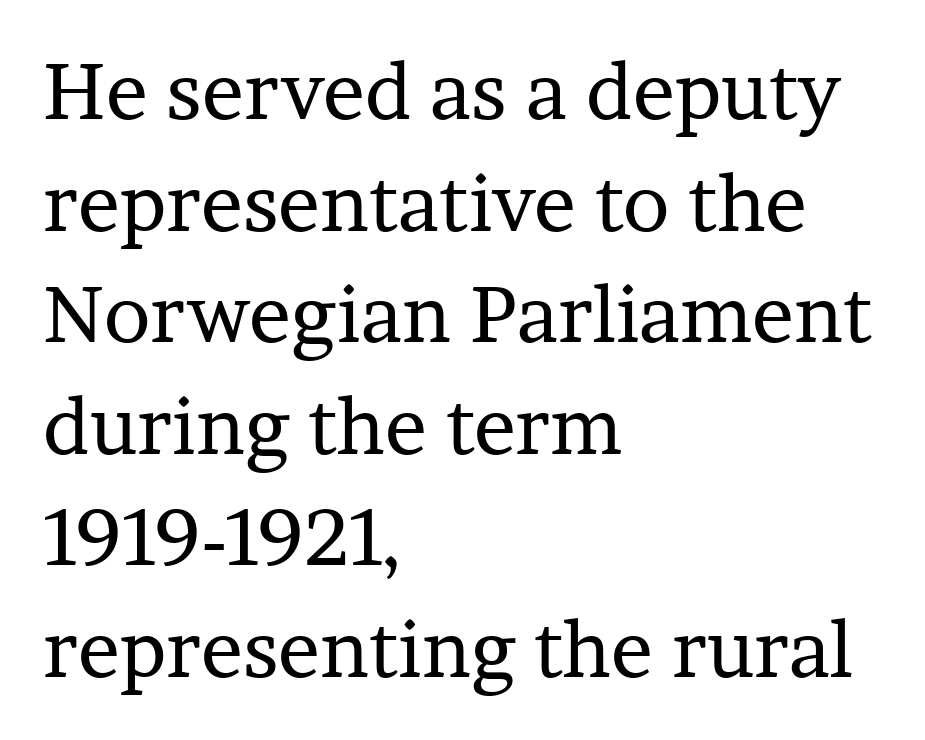
Q: Is the text bold? A: No.
Q: Is the text italic (slanted)? A: No, it is upright.
Q: Is the typeface a serif or a sans-serif typeface? A: Serif.
Q: Is the text underlined? A: No.
Q: How is the paragraph aligned? A: Left-aligned.
Q: Is the spacing between letters normal or unusually wide? A: Normal.
Q: Is the spacing between lines tight, normal or loose? A: Normal.
Q: Width (condensed, normal, or wide)? A: Normal.
Q: Stroke contrast? A: Low.
Q: x-height? A: Medium.
Q: Monospaced? A: No.
